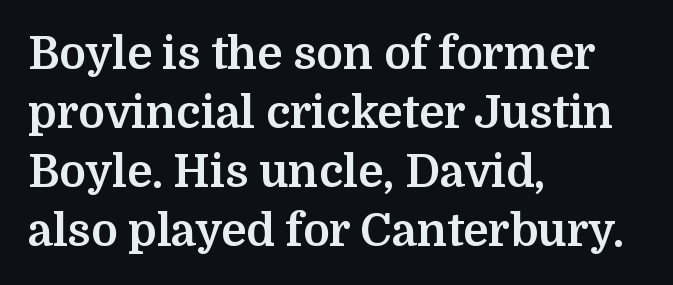
The image shows 45 px bold serif type, upright; set left-aligned, normal line spacing (1.31x), normal letter spacing, not underlined; medium stroke contrast and a medium x-height.
